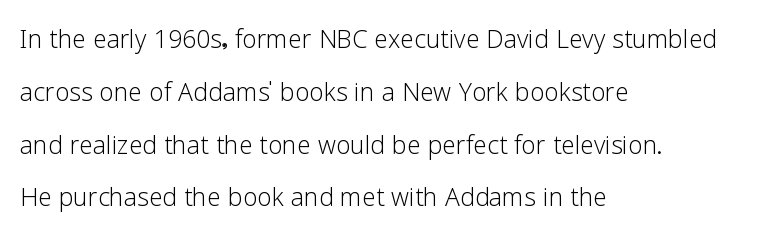
{"serif": "no", "italic": "no", "bold": "no", "weight": "light", "width": "normal", "stroke_contrast": "low", "x_height": "medium", "monospaced": "no", "underline": "no", "align": "left", "line_spacing": "normal", "line_spacing_ratio": 1.6, "letter_spacing": "normal", "letter_spacing_em": 0.0, "glyph_px": 33}
